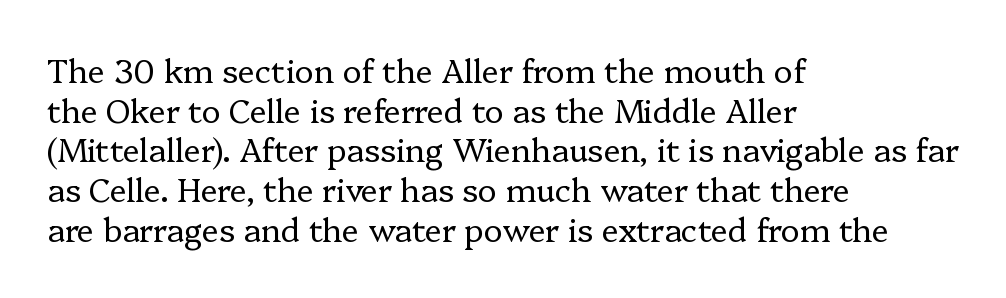
The image shows 32 px regular-weight serif type, upright; set left-aligned, line spacing 1.24x, normal letter spacing, not underlined; low stroke contrast and a medium x-height.
